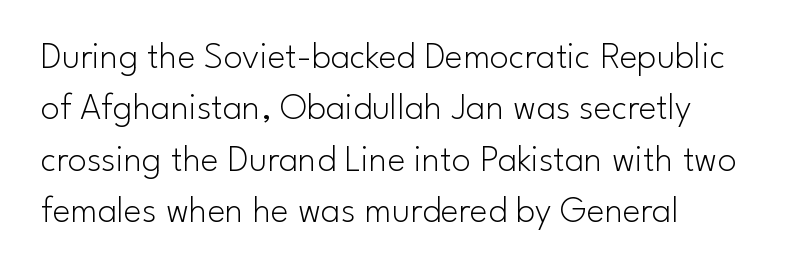
{"serif": "no", "italic": "no", "bold": "no", "weight": "light", "width": "normal", "stroke_contrast": "low", "x_height": "small", "monospaced": "no", "underline": "no", "align": "left", "line_spacing": "normal", "line_spacing_ratio": 1.35, "letter_spacing": "normal", "letter_spacing_em": 0.0, "glyph_px": 38}
